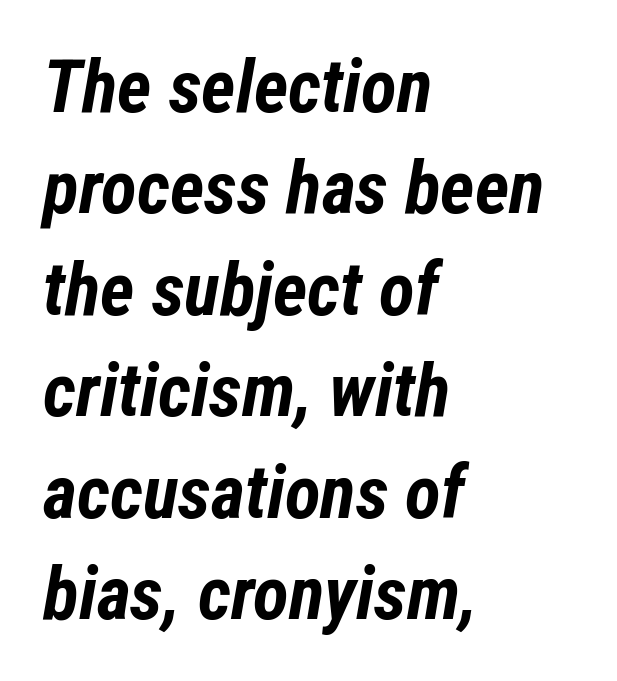
The rendering uses a moderate line-height, typical for paragraphs. Letter spacing: default. Layout note: lines flush left. Letters rest on an invisible, unmarked baseline.
